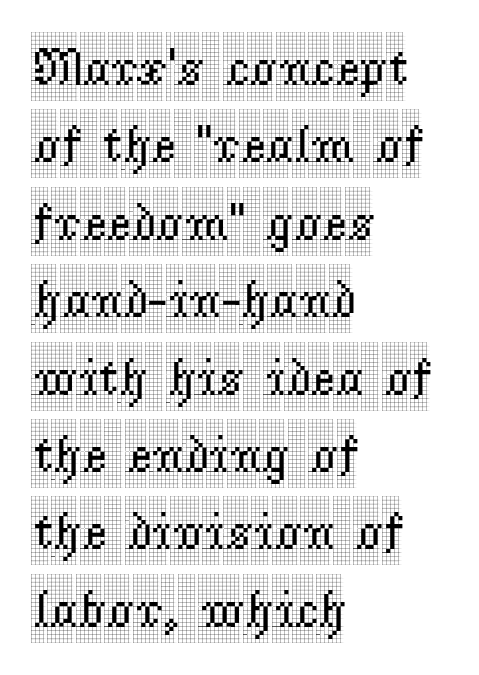
Q: Is the text italic (slanted)? A: No, it is upright.
Q: Is the typeface a serif or a sans-serif typeface? A: Serif.
Q: Is the text underlined? A: No.
Q: How is the paragraph aligned? A: Left-aligned.
Q: Is the spacing between letters normal or unusually wide? A: Normal.
Q: Is the spacing between lines tight, normal or loose? A: Normal.
Q: Width (condensed, normal, or wide)? A: Condensed.
Q: x-height? A: Large.
Q: Monospaced? A: No.
